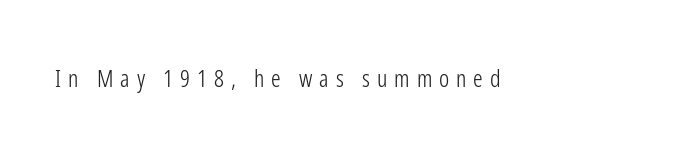
{"italic": "no", "bold": "no", "underline": "no", "letter_spacing": "wide", "letter_spacing_em": 0.29, "glyph_px": 24}
